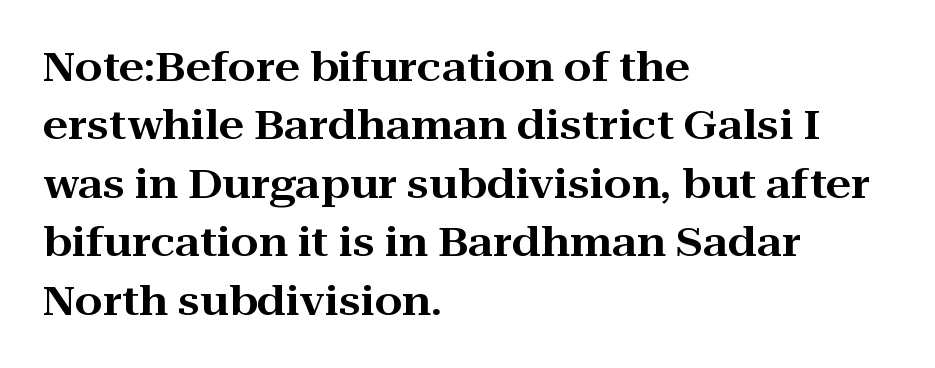
Serif or sans? Serif — the stroke terminals have little feet. Varying glyph widths throughout — classic text-font behaviour. Nobody touched the tracking dial on this one. The leading is moderate, giving the passage an even texture. When letters stand straight like this, we call the style roman or upright.
